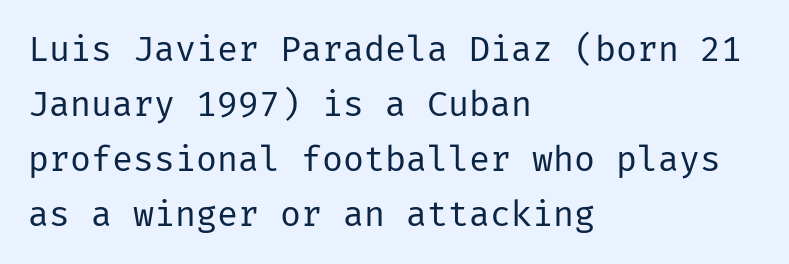
The image shows 35 px regular-weight sans-serif type, upright; set left-aligned, normal line spacing (1.57x), normal letter spacing, not underlined; low stroke contrast and a medium x-height.
